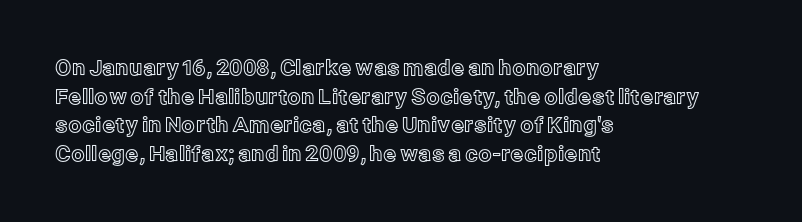
The image shows 21 px text type, upright; set left-aligned, normal line spacing (1.36x), normal letter spacing, not underlined.
